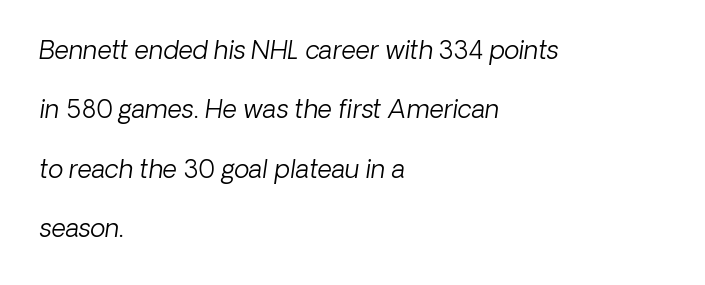
{"bold": "no", "underline": "no", "align": "left", "line_spacing": "loose", "line_spacing_ratio": 2.38, "letter_spacing": "normal", "letter_spacing_em": 0.0, "glyph_px": 25}
